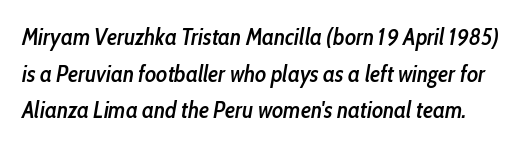
{"italic": "yes", "lean": "right", "slant_degrees": 10, "bold": "semi", "underline": "no", "line_spacing": "normal", "line_spacing_ratio": 1.59, "letter_spacing": "normal", "letter_spacing_em": 0.0, "glyph_px": 23}
